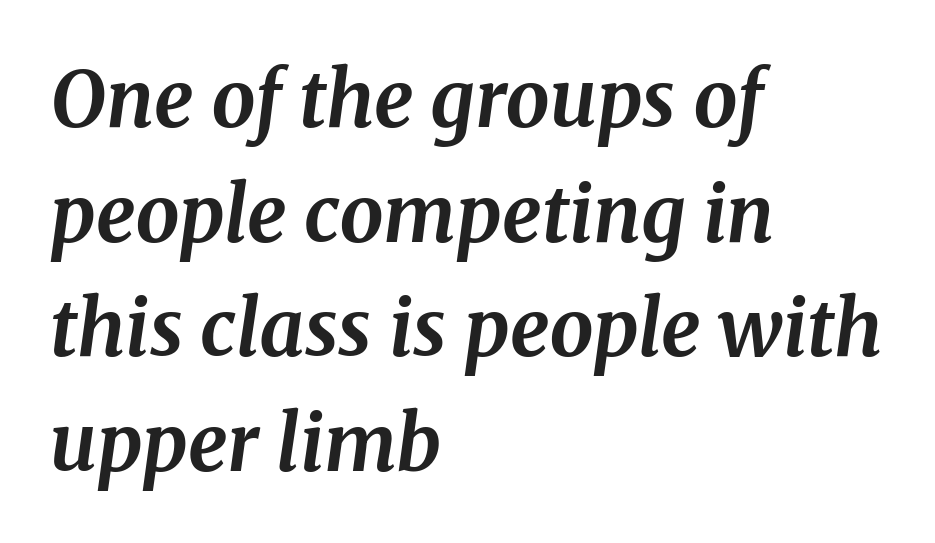
Q: Is the text bold? A: Yes.
Q: Is the text italic (slanted)? A: Yes, it leans right by about 8 degrees.
Q: Is the typeface a serif or a sans-serif typeface? A: Serif.
Q: Is the text underlined? A: No.
Q: How is the paragraph aligned? A: Left-aligned.
Q: Is the spacing between letters normal or unusually wide? A: Normal.
Q: Is the spacing between lines tight, normal or loose? A: Normal.
Q: Width (condensed, normal, or wide)? A: Normal.
Q: Stroke contrast? A: Medium.
Q: x-height? A: Medium.
Q: Monospaced? A: No.
